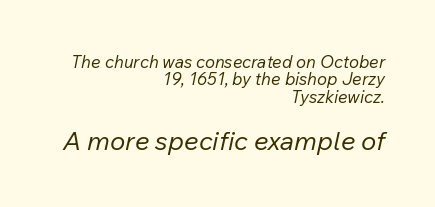
The image shows 26 px text type, italic (leaning right); set right-aligned, tight line spacing (1.02x), normal letter spacing, not underlined; the second (bottom) block is 1.53x larger.
